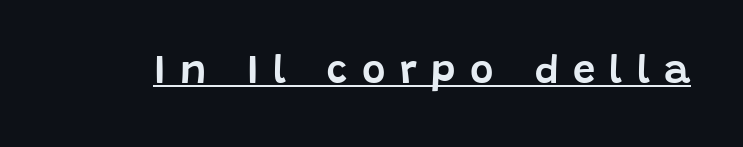
The image shows 40 px sans-serif type, upright; set unusually wide letter spacing (+0.36 em), underlined; low stroke contrast and a large x-height.
